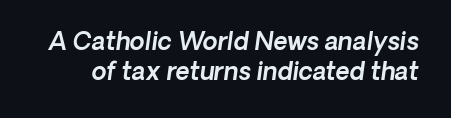
The rendering keeps characters at their native spacing. Slant detected: the letters are inclined. Decoration check: the copy has no underline.
